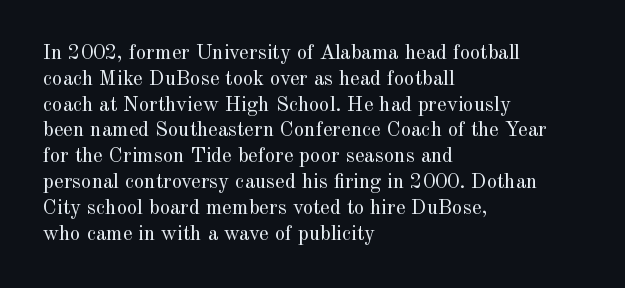
The image shows 21 px text type, upright; set left-aligned, line spacing 1.23x, normal letter spacing, not underlined.
